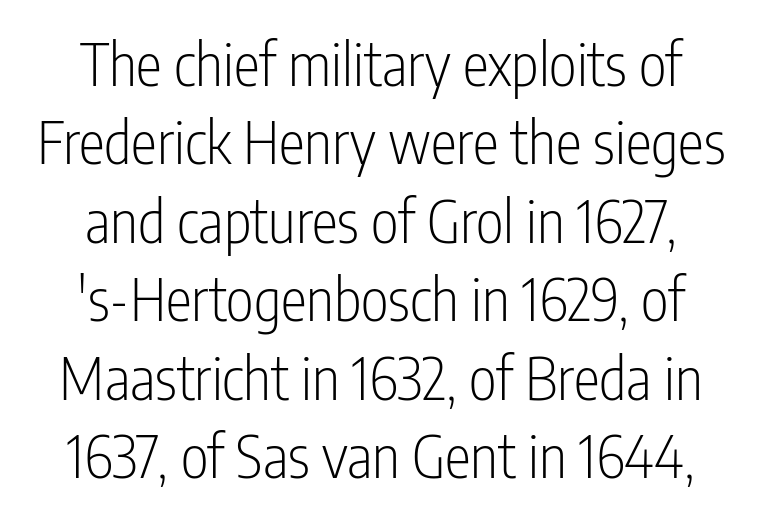
The image shows 59 px light, condensed sans-serif type, upright; set centered, normal line spacing (1.33x), normal letter spacing, not underlined; low stroke contrast and a medium x-height.
